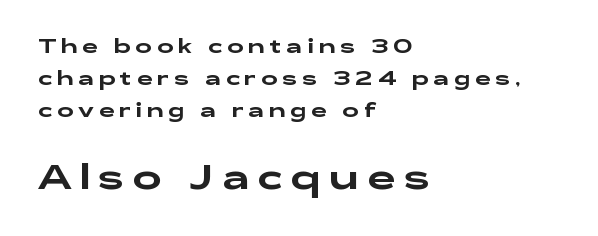
The image shows 35 px wide sans-serif type, upright; set left-aligned, normal line spacing (1.61x), unusually wide letter spacing (+0.23 em), not underlined; the second (bottom) block is 1.75x larger; low stroke contrast and a medium x-height.
